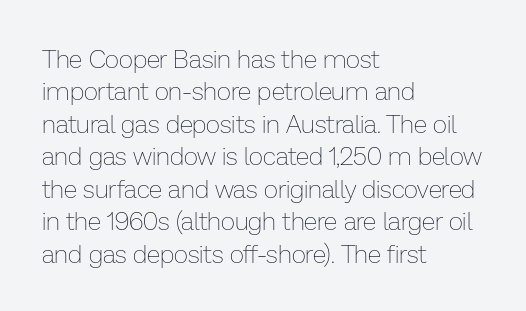
The image shows 25 px text type, upright; set left-aligned, normal line spacing (1.3x), normal letter spacing, not underlined.
